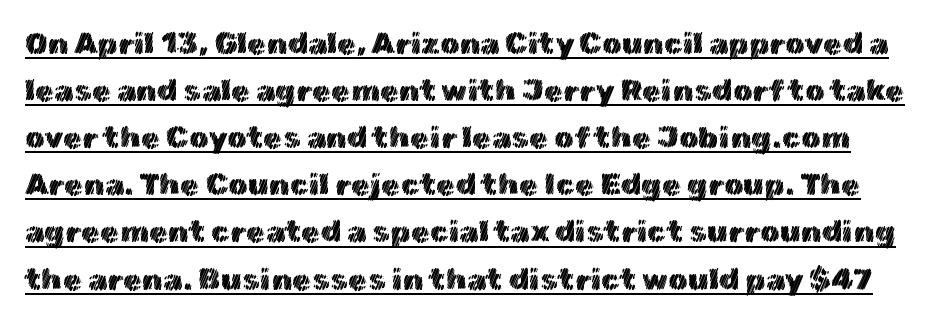
Q: Is the text italic (slanted)? A: No, it is upright.
Q: Is the text underlined? A: Yes.
Q: Is the spacing between letters normal or unusually wide? A: Normal.
Q: Is the spacing between lines tight, normal or loose? A: Normal.
Q: Width (condensed, normal, or wide)? A: Normal.
Q: x-height? A: Medium.
Q: Monospaced? A: No.
